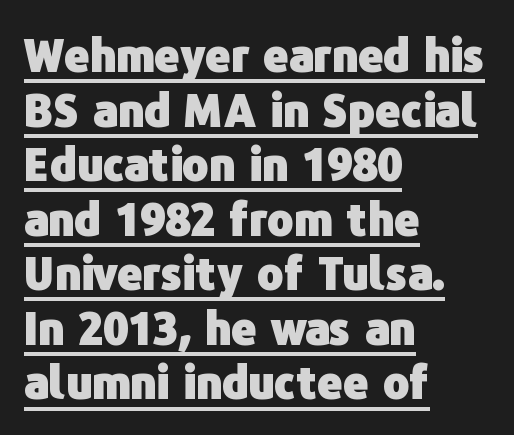
This sample has the flowing, uneven cadence of proportional lettering. The rag falls on the right side of this text block. Plenty of ink on the page — the face is bold. Nothing unusual about the tracking: characters are spaced as the font intends. This rendering employs a face without finishing strokes, i.e., a sans-serif.
